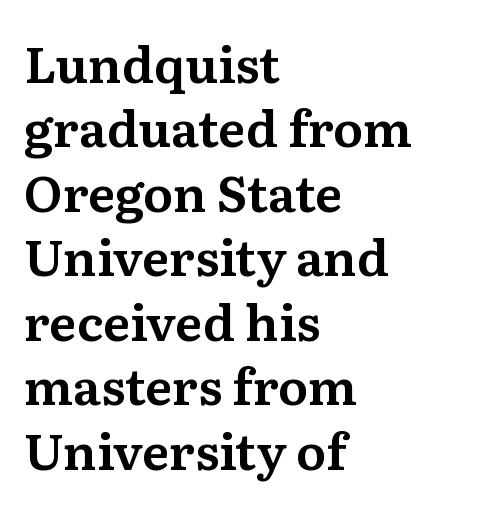
Anything drawn beneath the words? Only blank space. The specimen reads as upright at a glance. Whoever set this chose a conventional vertical rhythm. The rendering keeps characters at their native spacing.
